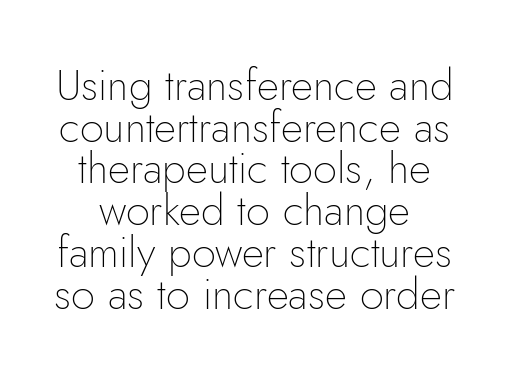
The image shows 43 px thin sans-serif type, upright; set centered, tight line spacing (0.97x), normal letter spacing, not underlined; low stroke contrast and a small x-height.
